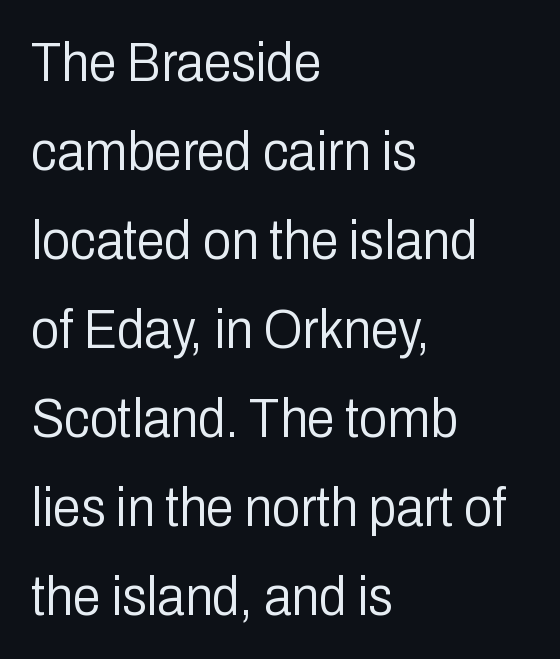
Q: Is the text bold? A: No.
Q: Is the text italic (slanted)? A: No, it is upright.
Q: Is the typeface a serif or a sans-serif typeface? A: Sans-serif.
Q: Is the text underlined? A: No.
Q: How is the paragraph aligned? A: Left-aligned.
Q: Is the spacing between letters normal or unusually wide? A: Normal.
Q: Is the spacing between lines tight, normal or loose? A: Normal.
Q: Width (condensed, normal, or wide)? A: Condensed.
Q: Stroke contrast? A: Low.
Q: x-height? A: Medium.
Q: Monospaced? A: No.
